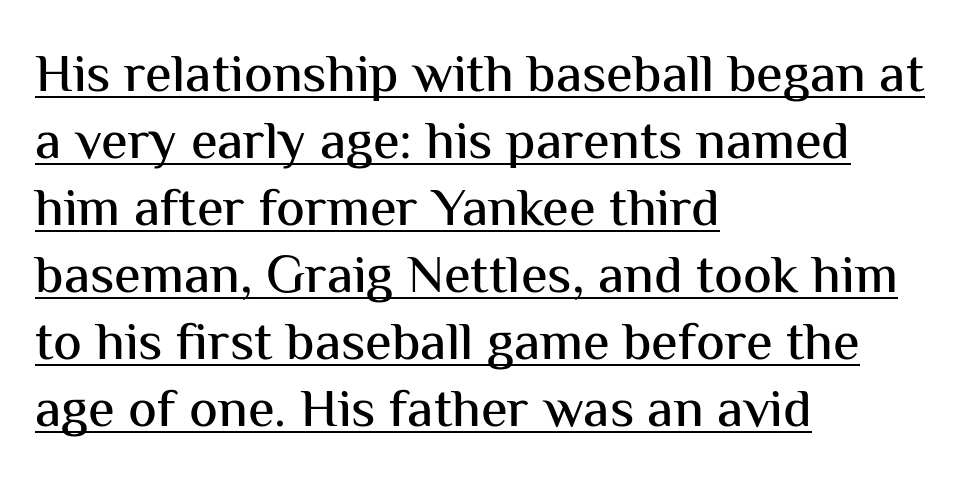
{"serif": "no", "italic": "no", "width": "normal", "stroke_contrast": "medium", "x_height": "medium", "monospaced": "no", "underline": "yes", "align": "left", "line_spacing_ratio": 1.24, "letter_spacing": "normal", "letter_spacing_em": 0.0, "glyph_px": 54}
